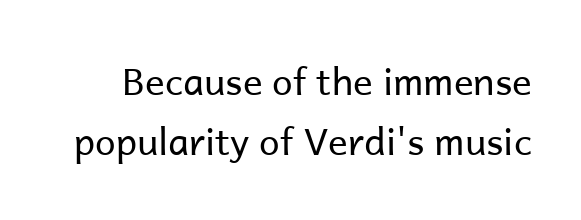
Weight class: somewhere from thin through regular. Nope, no serifs anywhere on these letters. Underline: absent. The rendering keeps characters at their native spacing.
